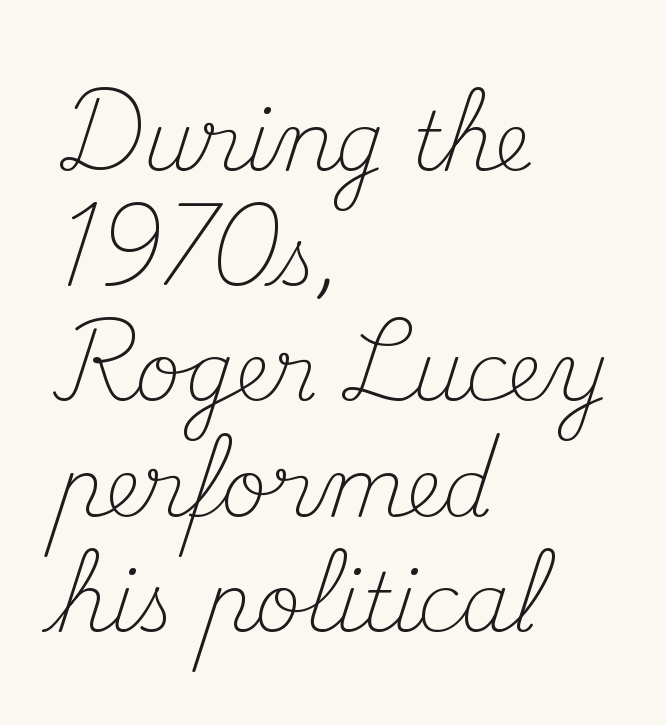
This sample is left-justified, so line endings fall wherever the words run out. Only glyphs here, with clear space below each row. This sample has the flowing, uneven cadence of proportional lettering. Compared with typical body copy, the letter spacing here is the same.
